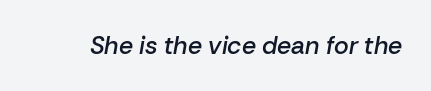
Look at the tracking — it's just the regular setting, nothing added. The passage shown is not underscored anywhere. This is oblique type, the kind used for emphasis or titles. The strokes are fattened partway — semibold, not bold.
